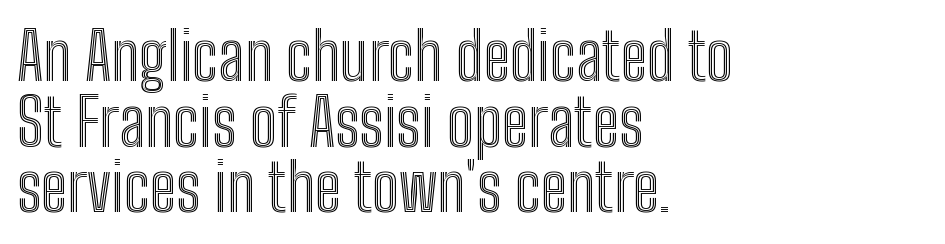
The image shows 65 px condensed type, upright; set left-aligned, tight line spacing (1.01x), normal letter spacing, not underlined; a medium x-height.
